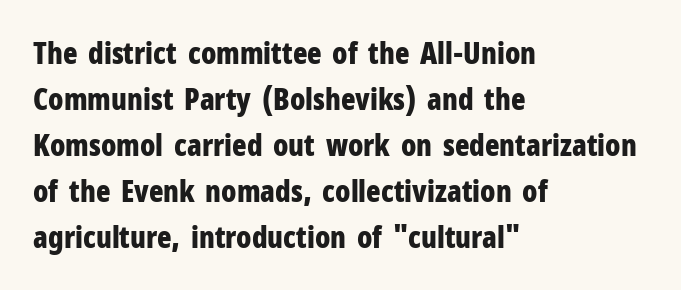
Q: Is the text bold? A: Yes.
Q: Is the text italic (slanted)? A: No, it is upright.
Q: Is the typeface a serif or a sans-serif typeface? A: Sans-serif.
Q: Is the text underlined? A: No.
Q: How is the paragraph aligned? A: Left-aligned.
Q: Is the spacing between letters normal or unusually wide? A: Normal.
Q: Is the spacing between lines tight, normal or loose? A: Normal.
Q: Width (condensed, normal, or wide)? A: Condensed.
Q: Stroke contrast? A: Low.
Q: x-height? A: Medium.
Q: Monospaced? A: No.
